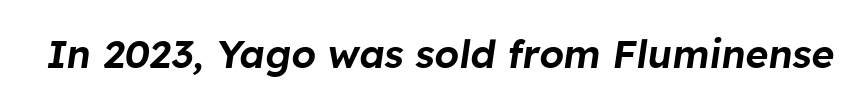
{"italic": "yes", "lean": "right", "slant_degrees": 8, "width": "normal", "stroke_contrast": "low", "x_height": "medium", "monospaced": "no", "underline": "no", "letter_spacing": "normal", "letter_spacing_em": 0.0, "glyph_px": 39}
